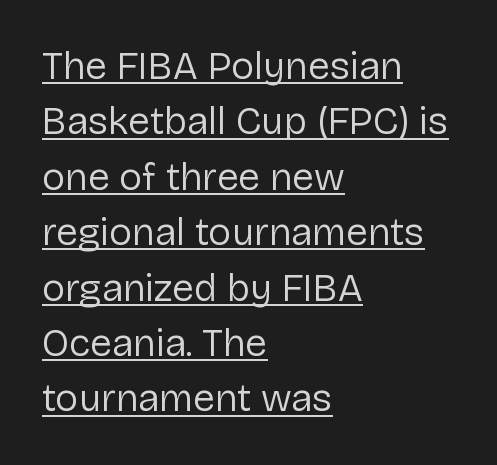
The rendering uses a moderate line-height, typical for paragraphs. The letters sit at their default tracking, neither squeezed nor spread. Vertical stems look standard width or narrower in stroke. Here the designer chose a conventional face with non-uniform glyph widths. Teacher's note: observe the even left margin — that is flush-left alignment. Honestly, the underline is the first thing you notice here.
